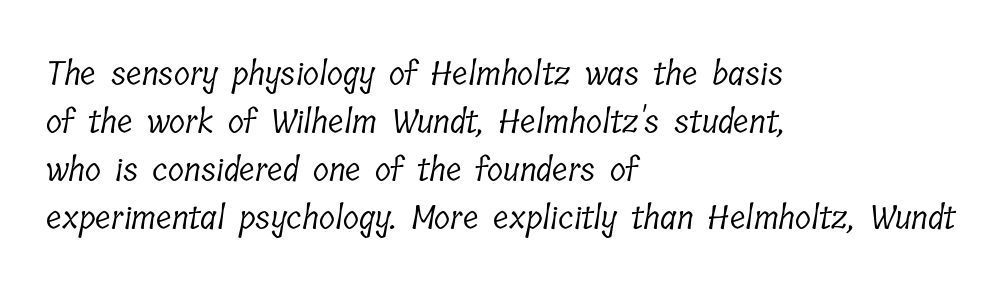
Q: Is the text bold? A: No.
Q: Is the typeface a serif or a sans-serif typeface? A: Serif.
Q: Is the text underlined? A: No.
Q: How is the paragraph aligned? A: Left-aligned.
Q: Is the spacing between letters normal or unusually wide? A: Normal.
Q: Is the spacing between lines tight, normal or loose? A: Normal.
Q: Width (condensed, normal, or wide)? A: Condensed.
Q: Stroke contrast? A: Low.
Q: x-height? A: Medium.
Q: Monospaced? A: No.
